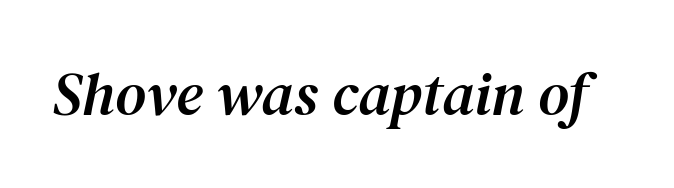
Q: Is the text italic (slanted)? A: Yes, it leans right by about 12 degrees.
Q: Is the typeface a serif or a sans-serif typeface? A: Serif.
Q: Is the text underlined? A: No.
Q: Is the spacing between letters normal or unusually wide? A: Normal.
Q: Width (condensed, normal, or wide)? A: Normal.
Q: Stroke contrast? A: Medium.
Q: x-height? A: Medium.
Q: Monospaced? A: No.
